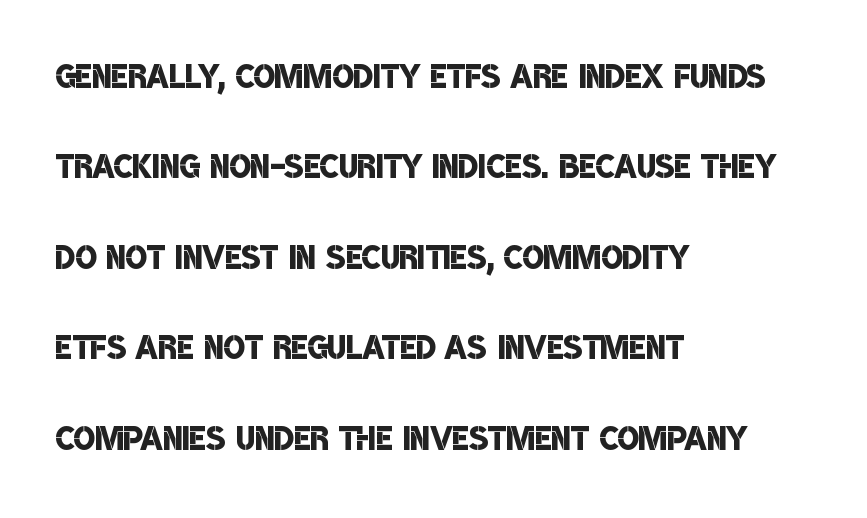
Nope, no serifs anywhere on these letters. The compositor pushed each line to the left boundary. Notice the strokes are somewhat thickened but not fully heavy: this is a semibold. Inter-character spacing is left at the font's built-in metrics.
